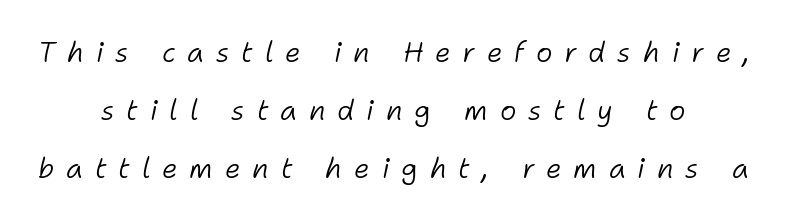
The image shows 28 px light type, italic (leaning right); set centered, loose line spacing (2.08x), unusually wide letter spacing (+0.42 em), not underlined; low stroke contrast and a medium x-height.
